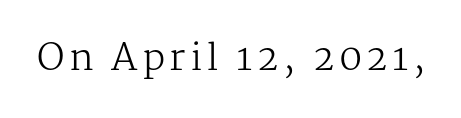
{"serif": "yes", "italic": "no", "bold": "no", "weight": "regular", "width": "normal", "stroke_contrast": "medium", "x_height": "medium", "monospaced": "no", "underline": "no", "glyph_px": 36}
